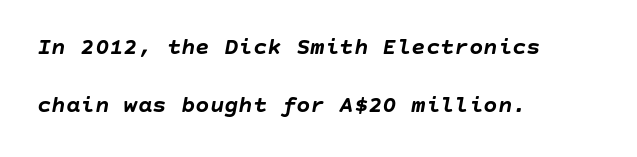
Q: Is the text bold? A: Yes.
Q: Is the text italic (slanted)? A: Yes, it leans right by about 10 degrees.
Q: Is the text underlined? A: No.
Q: How is the paragraph aligned? A: Left-aligned.
Q: Is the spacing between letters normal or unusually wide? A: Normal.
Q: Is the spacing between lines tight, normal or loose? A: Loose.
